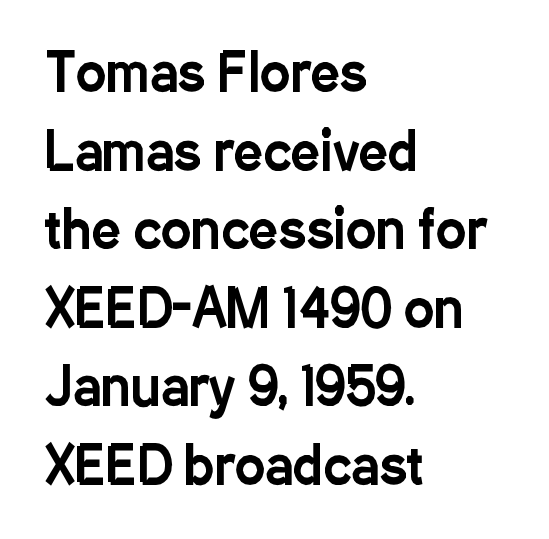
{"serif": "no", "italic": "no", "width": "condensed", "stroke_contrast": "low", "x_height": "medium", "monospaced": "no", "underline": "no", "align": "left", "line_spacing": "normal", "line_spacing_ratio": 1.54, "letter_spacing": "normal", "letter_spacing_em": 0.0, "glyph_px": 51}
